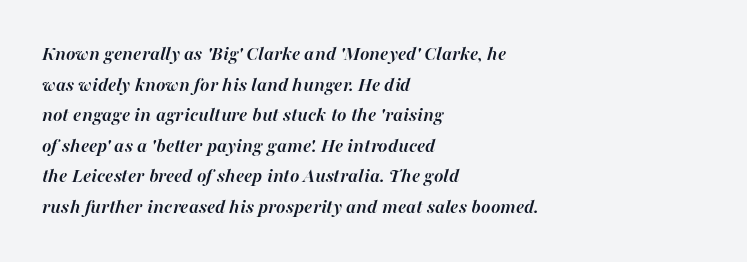
The image shows 20 px bold type, italic (leaning right); set left-aligned, normal line spacing (1.53x), normal letter spacing, not underlined.
